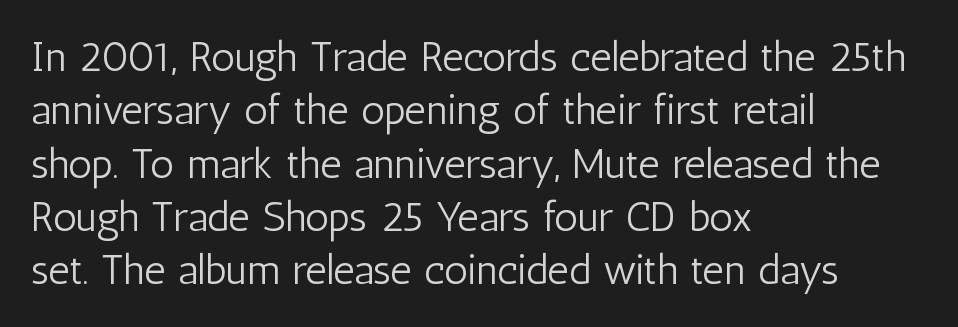
{"serif": "no", "italic": "no", "bold": "no", "weight": "light", "width": "condensed", "stroke_contrast": "low", "x_height": "medium", "monospaced": "no", "underline": "no", "align": "left", "line_spacing": "normal", "line_spacing_ratio": 1.27, "letter_spacing": "normal", "letter_spacing_em": 0.0, "glyph_px": 42}
